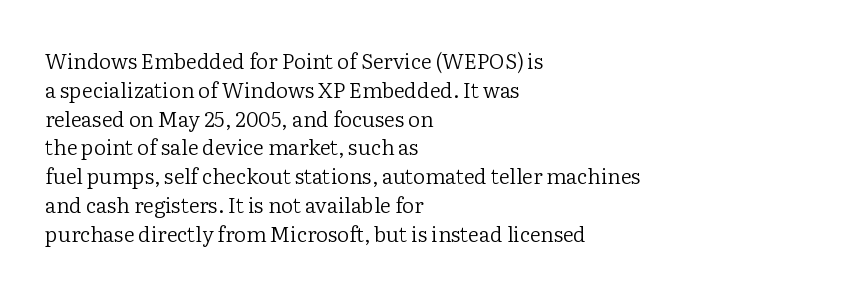
Q: Is the text bold? A: No.
Q: Is the text italic (slanted)? A: No, it is upright.
Q: Is the text underlined? A: No.
Q: How is the paragraph aligned? A: Left-aligned.
Q: Is the spacing between letters normal or unusually wide? A: Normal.
Q: Is the spacing between lines tight, normal or loose? A: Normal.
